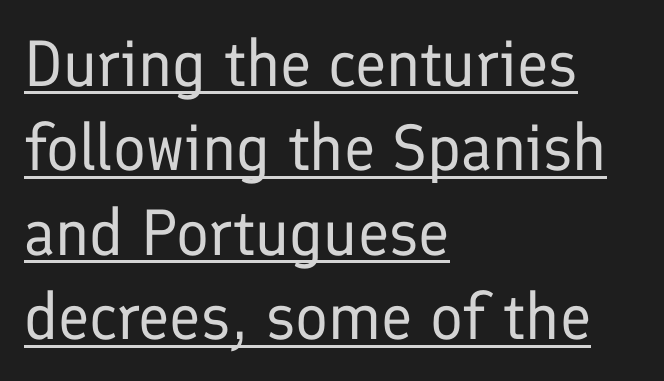
{"serif": "no", "italic": "no", "bold": "no", "weight": "regular", "width": "normal", "stroke_contrast": "low", "x_height": "medium", "monospaced": "no", "underline": "yes", "align": "left", "line_spacing": "normal", "line_spacing_ratio": 1.3, "letter_spacing": "normal", "letter_spacing_em": 0.0, "glyph_px": 65}
